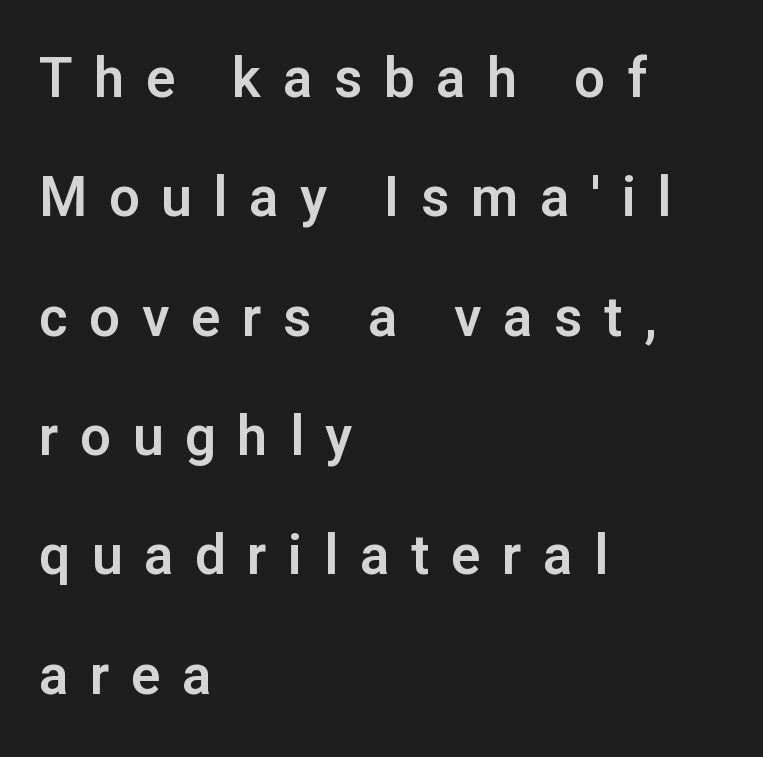
{"serif": "no", "italic": "no", "width": "normal", "stroke_contrast": "low", "x_height": "medium", "monospaced": "no", "underline": "no", "align": "left", "line_spacing": "loose", "line_spacing_ratio": 2.17, "letter_spacing": "wide", "letter_spacing_em": 0.39, "glyph_px": 55}
